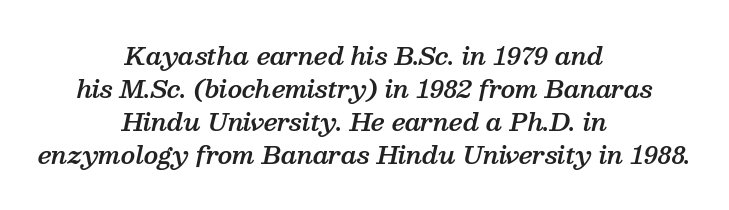
Q: Is the text bold? A: Semi-bold.
Q: Is the text italic (slanted)? A: Yes, it leans right by about 13 degrees.
Q: Is the text underlined? A: No.
Q: How is the paragraph aligned? A: Centered.
Q: Is the spacing between letters normal or unusually wide? A: Normal.
Q: Is the spacing between lines tight, normal or loose? A: Normal.
